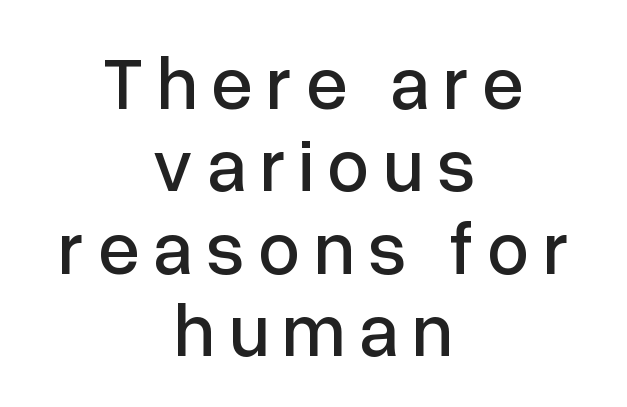
The image shows 75 px sans-serif type, upright; set centered, tight line spacing (1.1x), not underlined; low stroke contrast and a medium x-height.
